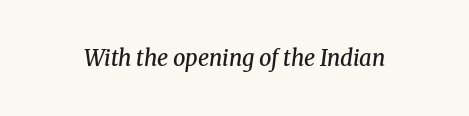
The image shows 22 px text type, italic (leaning right); set normal letter spacing, not underlined.
